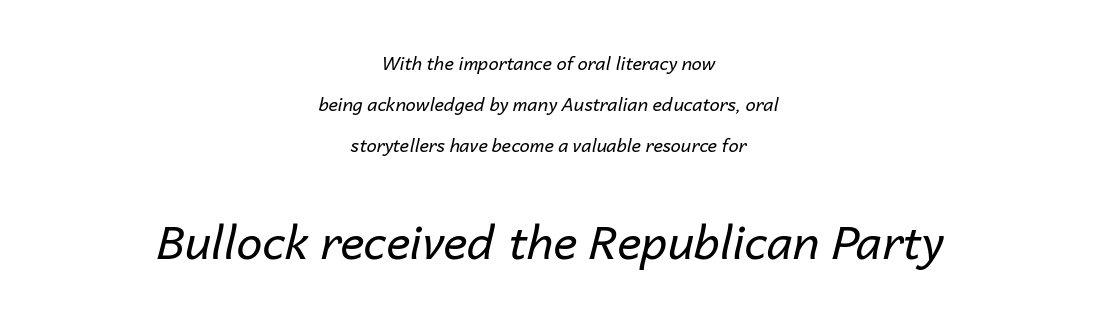
The image shows 46 px regular-weight type, italic (leaning right); set centered, loose line spacing (2.27x), normal letter spacing, not underlined; the second (bottom) block is 2.56x larger; low stroke contrast and a medium x-height.
